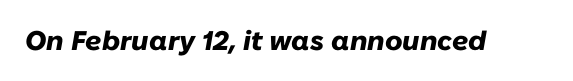
Nobody drew a line under any word here. These lines were composed using italics. This is heavy type, rendered in bold. Letter spacing: default.
